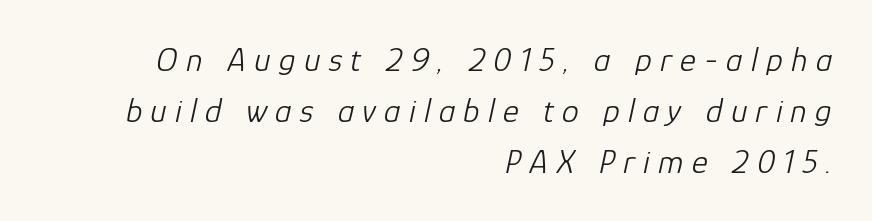
Q: Is the text bold? A: No.
Q: Is the text italic (slanted)? A: Yes, it leans right by about 12 degrees.
Q: Is the text underlined? A: No.
Q: How is the paragraph aligned? A: Right-aligned.
Q: Is the spacing between letters normal or unusually wide? A: Unusually wide.
Q: Is the spacing between lines tight, normal or loose? A: Normal.
Q: Width (condensed, normal, or wide)? A: Normal.
Q: Stroke contrast? A: Low.
Q: x-height? A: Medium.
Q: Monospaced? A: No.
